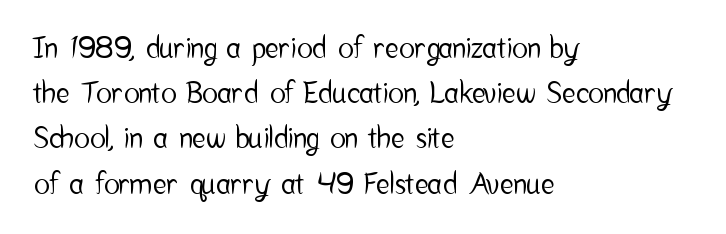
{"serif": "no", "italic": "no", "width": "condensed", "stroke_contrast": "low", "x_height": "medium", "monospaced": "no", "underline": "no", "align": "left", "line_spacing": "normal", "line_spacing_ratio": 1.56, "letter_spacing": "normal", "letter_spacing_em": 0.0, "glyph_px": 29}
